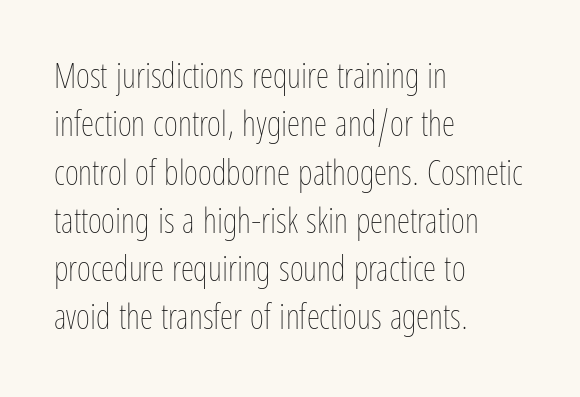
Caption: multi-line text, flush left, ragged right. If you drew a line through each stem, it would be perfectly vertical. Weight: in the light-to-regular range. The leading is moderate, giving the passage an even texture. Glyph-to-glyph distance matches everyday printed text. Underline: absent.
